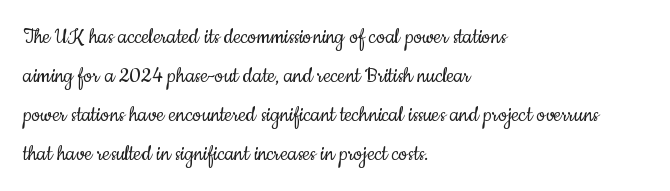
{"bold": "no", "underline": "no", "align": "left", "line_spacing": "normal", "line_spacing_ratio": 1.56, "letter_spacing": "normal", "letter_spacing_em": 0.0, "glyph_px": 25}
